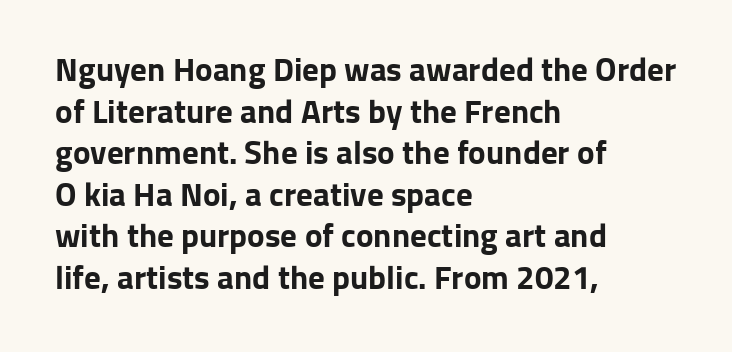
The letters carry no serifs — their stems end cleanly without finishing strokes. This rendering leaves character spacing at its baseline value. The lettering holds an erect, upright posture throughout. Quick note: underline off. The rendering uses a bold face; every stroke is thick and dark. Leading: standard.
